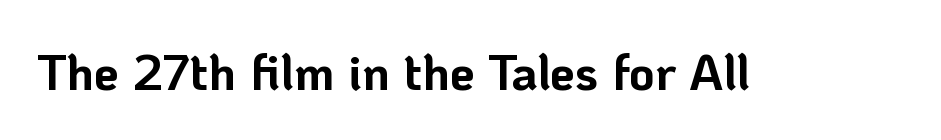
I'd call this a sans setting — the letters go barefoot. Does extra space separate the letters? No, they use regular spacing. Each letter keeps its own natural width here, so spacing adapts to shape. Beneath every word, the page is bare. These lines carry a lot of weight — the face is fully bold. Do the letters lean? They stand straight.
